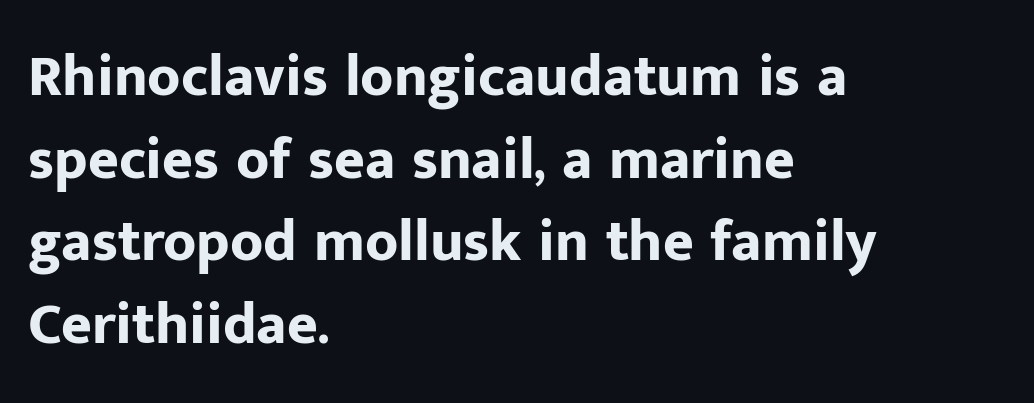
{"serif": "no", "italic": "no", "bold": "yes", "weight": "bold", "width": "normal", "stroke_contrast": "low", "x_height": "medium", "monospaced": "no", "underline": "no", "align": "left", "line_spacing": "normal", "line_spacing_ratio": 1.4, "letter_spacing": "normal", "letter_spacing_em": 0.0, "glyph_px": 59}
